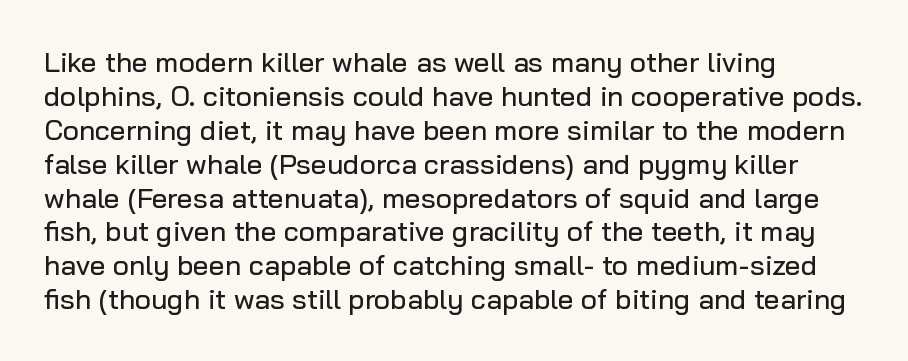
The image shows 28 px sans-serif type, upright; set left-aligned, line spacing 1.21x, normal letter spacing, not underlined; low stroke contrast and a medium x-height.
